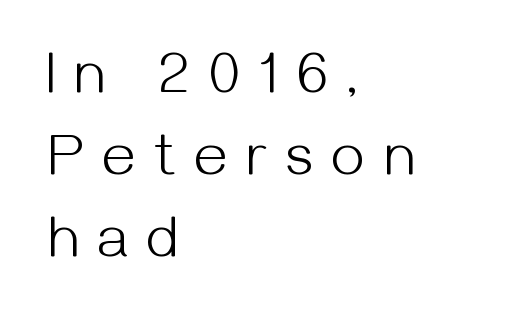
Q: Is the text bold? A: No.
Q: Is the text italic (slanted)? A: No, it is upright.
Q: Is the typeface a serif or a sans-serif typeface? A: Sans-serif.
Q: Is the text underlined? A: No.
Q: How is the paragraph aligned? A: Left-aligned.
Q: Is the spacing between letters normal or unusually wide? A: Unusually wide.
Q: Is the spacing between lines tight, normal or loose? A: Normal.
Q: Width (condensed, normal, or wide)? A: Normal.
Q: Stroke contrast? A: Medium.
Q: x-height? A: Medium.
Q: Monospaced? A: No.
